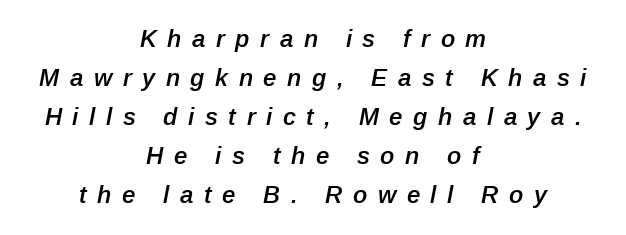
Q: Is the text bold? A: Semi-bold.
Q: Is the text italic (slanted)? A: Yes, it leans right by about 12 degrees.
Q: Is the text underlined? A: No.
Q: How is the paragraph aligned? A: Centered.
Q: Is the spacing between letters normal or unusually wide? A: Unusually wide.
Q: Is the spacing between lines tight, normal or loose? A: Normal.
